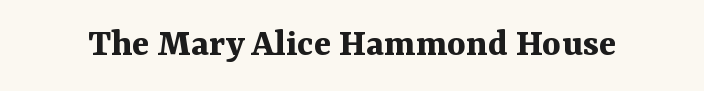
{"serif": "yes", "italic": "no", "bold": "yes", "weight": "bold", "width": "normal", "stroke_contrast": "medium", "x_height": "medium", "monospaced": "no", "underline": "no", "letter_spacing": "normal", "letter_spacing_em": 0.0, "glyph_px": 40}
